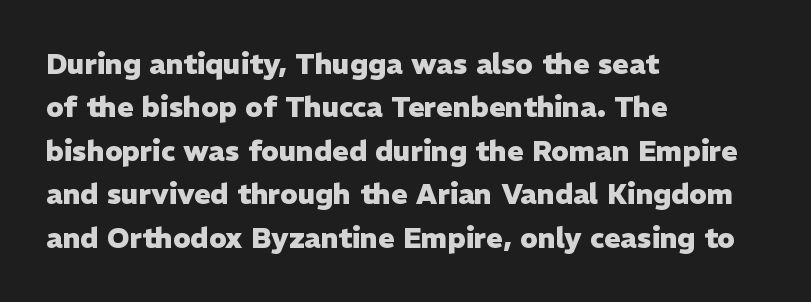
Check the space under the baseline: it is left empty. This sample uses a sans-serif face. Posture: vertical. A typesetter would call this proportional, since set widths differ per character. The ragged edge is on the right, which tells us the setting is flush left.
